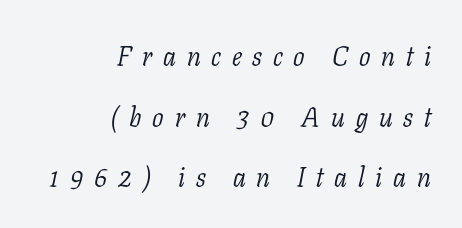
The image shows 27 px text type, italic (leaning right); set right-aligned, loose line spacing (2.25x), unusually wide letter spacing (+0.4 em), not underlined.
